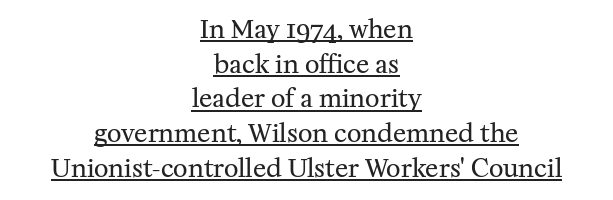
{"italic": "no", "bold": "no", "underline": "yes", "align": "center", "line_spacing": "normal", "line_spacing_ratio": 1.39, "letter_spacing": "normal", "letter_spacing_em": 0.0, "glyph_px": 25}
